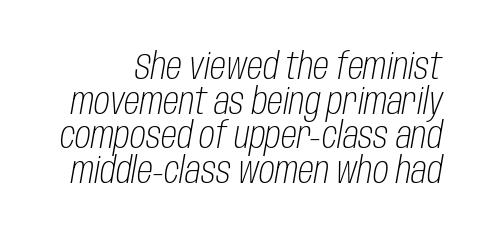
Q: Is the text bold? A: No.
Q: Is the text italic (slanted)? A: Yes, it leans right by about 10 degrees.
Q: Is the text underlined? A: No.
Q: Is the spacing between letters normal or unusually wide? A: Normal.
Q: Is the spacing between lines tight, normal or loose? A: Tight.
Q: Width (condensed, normal, or wide)? A: Condensed.
Q: Stroke contrast? A: Low.
Q: x-height? A: Large.
Q: Monospaced? A: No.
